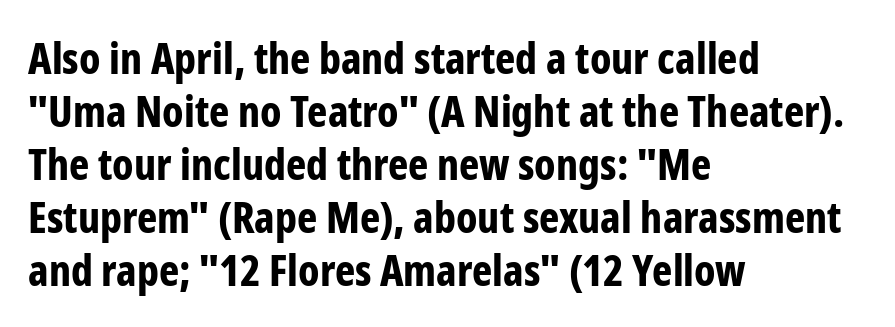
The image shows 43 px bold, condensed sans-serif type, upright; set left-aligned, line spacing 1.23x, normal letter spacing, not underlined; low stroke contrast and a medium x-height.
